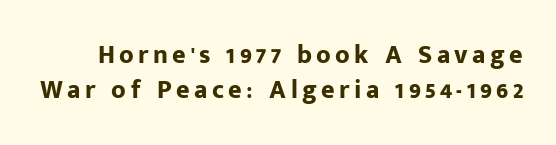
Q: Is the text bold? A: Yes.
Q: Is the text italic (slanted)? A: No, it is upright.
Q: Is the text underlined? A: No.
Q: Is the spacing between lines tight, normal or loose? A: Normal.
